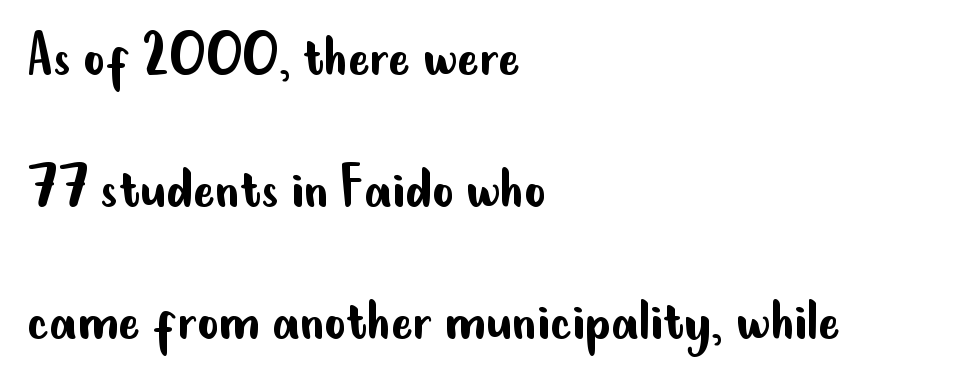
{"serif": "no", "italic": "no", "bold": "no", "weight": "regular", "width": "condensed", "stroke_contrast": "low", "x_height": "small", "monospaced": "no", "underline": "no", "align": "left", "line_spacing": "loose", "line_spacing_ratio": 2.0, "letter_spacing": "normal", "letter_spacing_em": 0.0, "glyph_px": 66}
